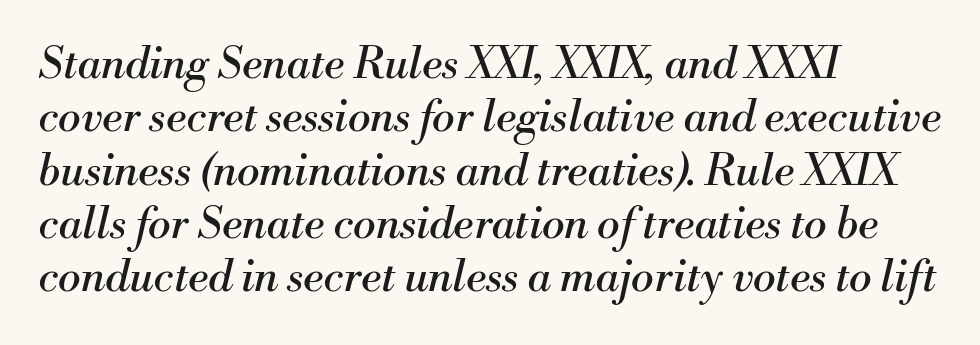
Q: Is the text bold? A: No.
Q: Is the text italic (slanted)? A: Yes, it leans right by about 13 degrees.
Q: Is the typeface a serif or a sans-serif typeface? A: Serif.
Q: Is the text underlined? A: No.
Q: How is the paragraph aligned? A: Left-aligned.
Q: Is the spacing between letters normal or unusually wide? A: Normal.
Q: Width (condensed, normal, or wide)? A: Normal.
Q: Stroke contrast? A: Medium.
Q: x-height? A: Small.
Q: Monospaced? A: No.
